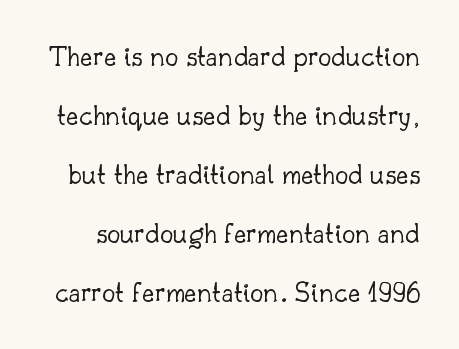
Weight class: somewhere from thin through regular. Short note: letters normally spaced. Compared with typical paragraphs, the rows here are farther apart. This is roman type, the default non-slanted kind. Spacing verdict: proportional, widths tailored to each character.
